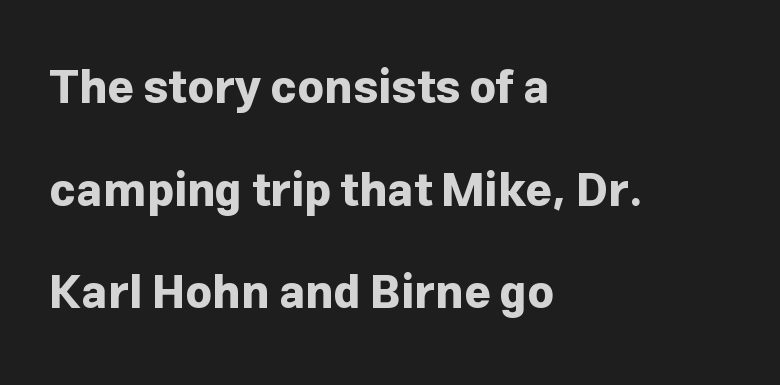
Varying glyph widths throughout — classic text-font behaviour. Type style note: lacks serifs. Honestly, the letter spacing is just normal — you wouldn't notice it. Letters rest on an invisible, unmarked baseline. Quick note: interline space is abundant. Weight: bold.
